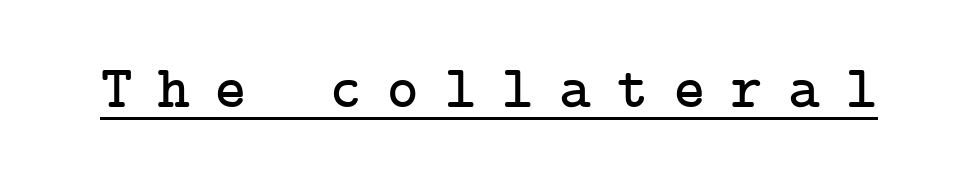
{"serif": "yes", "italic": "no", "width": "normal", "stroke_contrast": "low", "x_height": "medium", "underline": "yes", "letter_spacing": "wide", "letter_spacing_em": 0.43, "glyph_px": 60}
